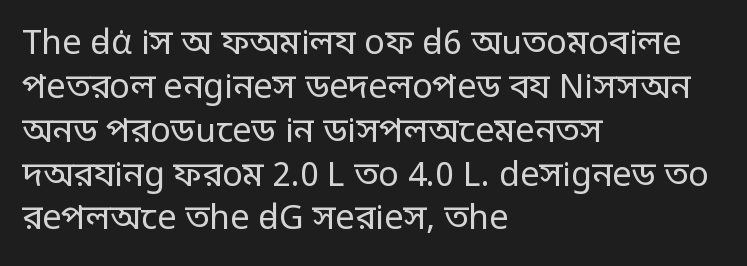
The image shows 34 px regular-weight, condensed sans-serif type, upright; set left-aligned, normal line spacing (1.29x), normal letter spacing, not underlined; low stroke contrast.
